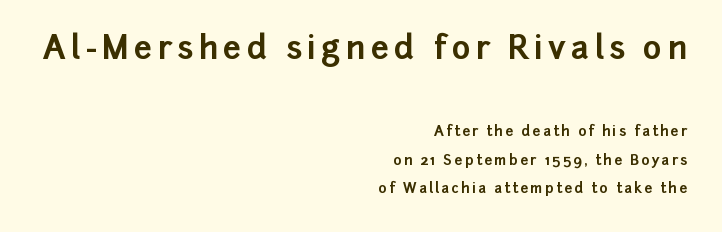
{"serif": "no", "italic": "no", "bold": "yes", "weight": "bold", "width": "normal", "stroke_contrast": "low", "x_height": "medium", "monospaced": "no", "underline": "no", "align": "right", "line_spacing": "loose", "line_spacing_ratio": 2.02, "larger_block": "first", "size_ratio": 2.29, "glyph_px": 32}
